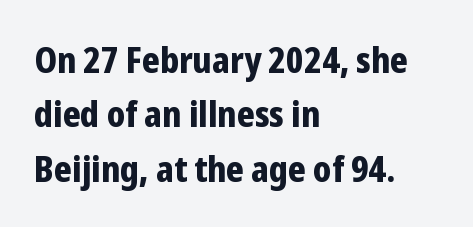
{"serif": "no", "italic": "no", "bold": "yes", "weight": "bold", "width": "condensed", "stroke_contrast": "low", "x_height": "medium", "monospaced": "no", "underline": "no", "align": "left", "line_spacing": "normal", "line_spacing_ratio": 1.51, "letter_spacing": "normal", "letter_spacing_em": 0.0, "glyph_px": 36}
